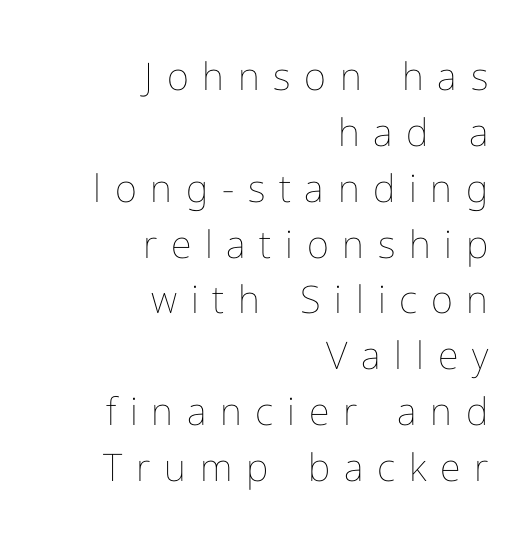
The image shows 38 px thin type, upright; set right-aligned, normal line spacing (1.47x), unusually wide letter spacing (+0.36 em), not underlined; low stroke contrast and a medium x-height.
